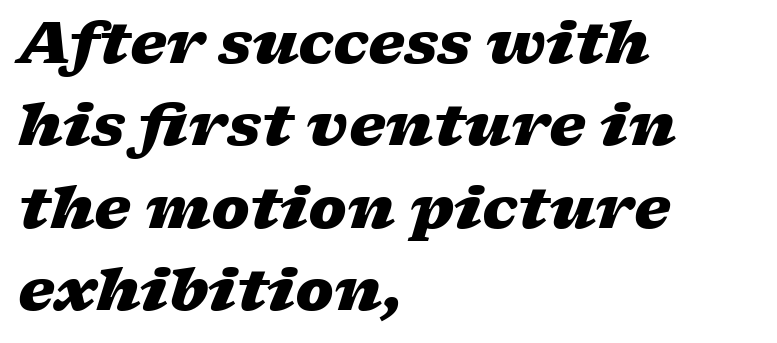
{"italic": "yes", "lean": "right", "slant_degrees": 17, "bold": "yes", "weight": "heavy", "width": "wide", "stroke_contrast": "low", "x_height": "medium", "monospaced": "no", "underline": "no", "align": "left", "line_spacing": "normal", "line_spacing_ratio": 1.42, "letter_spacing": "normal", "letter_spacing_em": 0.0, "glyph_px": 58}
